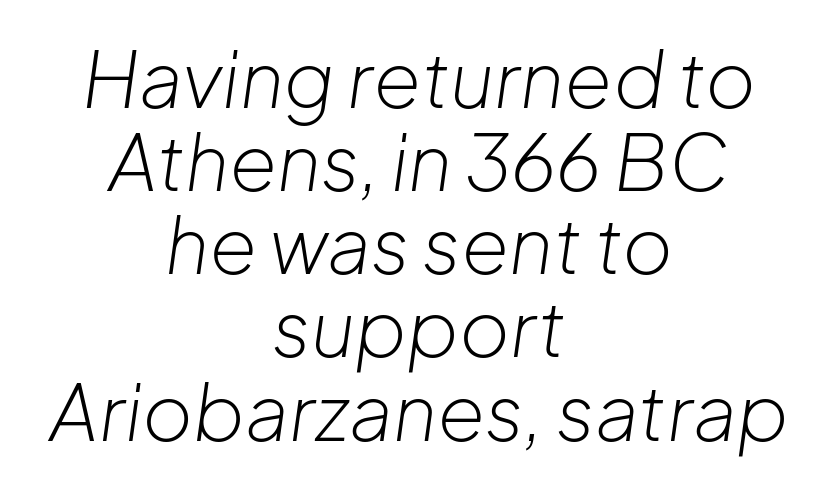
Q: Is the text bold? A: No.
Q: Is the text italic (slanted)? A: Yes, it leans right by about 8 degrees.
Q: Is the text underlined? A: No.
Q: How is the paragraph aligned? A: Centered.
Q: Is the spacing between letters normal or unusually wide? A: Normal.
Q: Is the spacing between lines tight, normal or loose? A: Tight.
Q: Width (condensed, normal, or wide)? A: Normal.
Q: Stroke contrast? A: Low.
Q: x-height? A: Medium.
Q: Monospaced? A: No.
